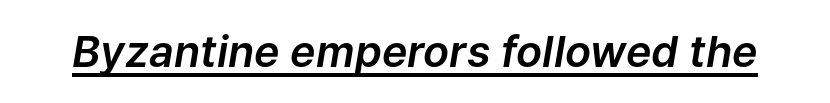
The image shows 43 px text type, italic (leaning right); set normal letter spacing, underlined; low stroke contrast and a medium x-height.
